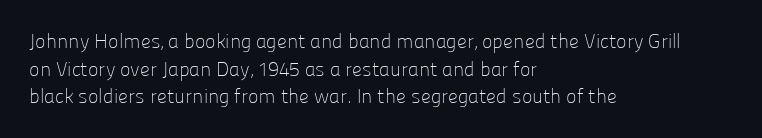
The image shows 20 px text type, upright; set left-aligned, normal line spacing (1.38x), normal letter spacing, not underlined.
